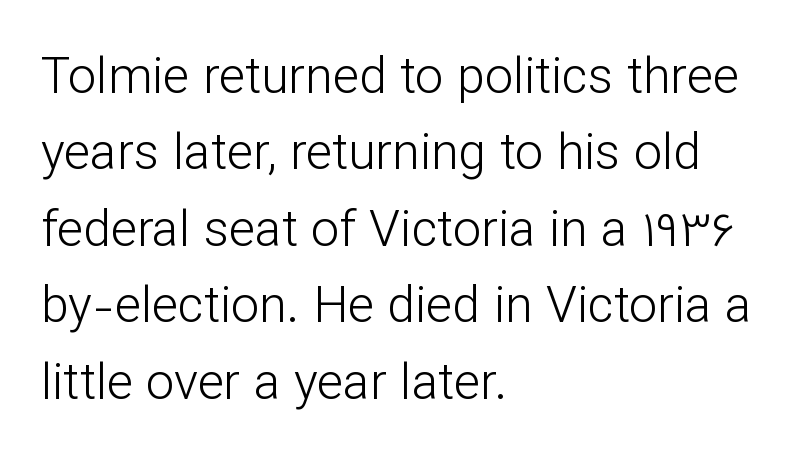
Q: Is the text bold? A: No.
Q: Is the text italic (slanted)? A: No, it is upright.
Q: Is the typeface a serif or a sans-serif typeface? A: Sans-serif.
Q: Is the text underlined? A: No.
Q: How is the paragraph aligned? A: Left-aligned.
Q: Is the spacing between letters normal or unusually wide? A: Normal.
Q: Is the spacing between lines tight, normal or loose? A: Normal.
Q: Width (condensed, normal, or wide)? A: Normal.
Q: Stroke contrast? A: Low.
Q: x-height? A: Medium.
Q: Monospaced? A: No.
